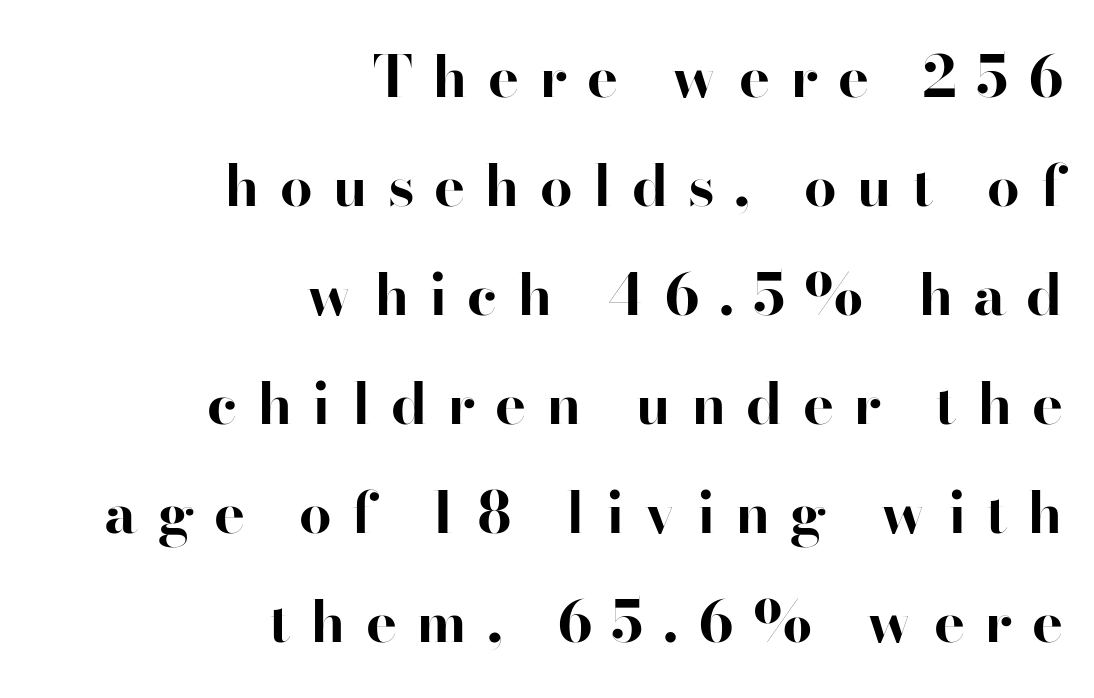
Q: Is the text bold? A: Yes.
Q: Is the text italic (slanted)? A: No, it is upright.
Q: Is the typeface a serif or a sans-serif typeface? A: Sans-serif.
Q: Is the text underlined? A: No.
Q: How is the paragraph aligned? A: Right-aligned.
Q: Is the spacing between letters normal or unusually wide? A: Unusually wide.
Q: Width (condensed, normal, or wide)? A: Normal.
Q: Stroke contrast? A: High.
Q: x-height? A: Small.
Q: Monospaced? A: No.
